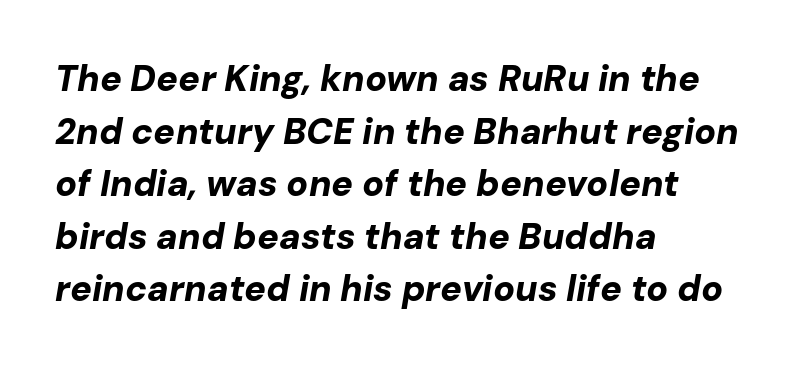
Q: Is the text bold? A: Yes.
Q: Is the text italic (slanted)? A: Yes, it leans right by about 10 degrees.
Q: Is the text underlined? A: No.
Q: How is the paragraph aligned? A: Left-aligned.
Q: Is the spacing between letters normal or unusually wide? A: Normal.
Q: Is the spacing between lines tight, normal or loose? A: Normal.
Q: Width (condensed, normal, or wide)? A: Normal.
Q: Stroke contrast? A: Low.
Q: x-height? A: Medium.
Q: Monospaced? A: No.
